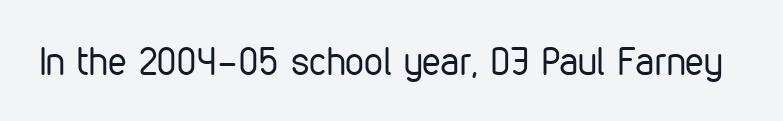
{"serif": "no", "italic": "no", "bold": "no", "weight": "regular", "width": "condensed", "stroke_contrast": "low", "x_height": "medium", "monospaced": "no", "underline": "no", "letter_spacing": "normal", "letter_spacing_em": 0.0, "glyph_px": 38}
